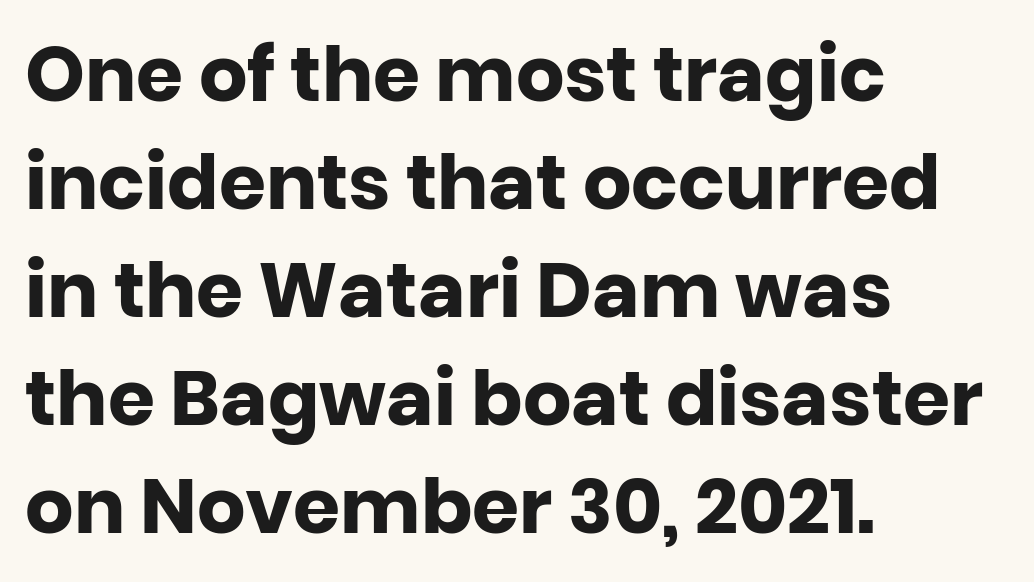
The image shows 76 px heavy sans-serif type, upright; set left-aligned, normal line spacing (1.42x), normal letter spacing, not underlined; low stroke contrast and a large x-height.
